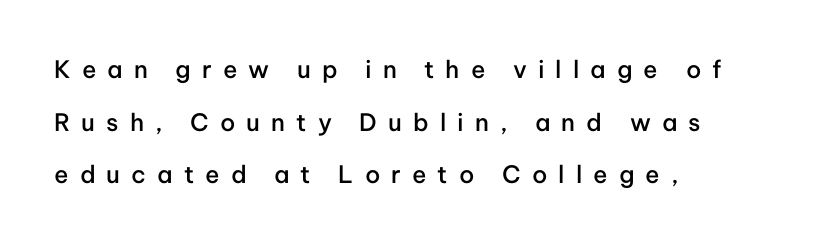
Every stem runs plumb, perpendicular to the baseline. Line spacing here is loose. Words appear elongated and porous because spacing is wide. The foot of each line stays bare and open. Casual observation: everything's shoved over to the left. Caption: semibold face, moderately heavy strokes.
